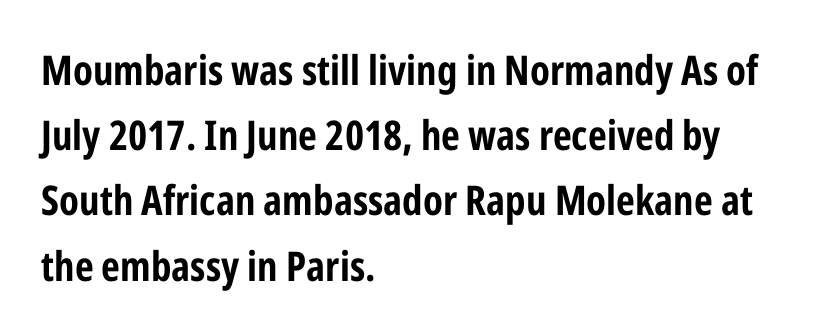
{"serif": "no", "italic": "no", "bold": "yes", "weight": "bold", "width": "condensed", "stroke_contrast": "low", "x_height": "medium", "monospaced": "no", "underline": "no", "align": "left", "line_spacing": "normal", "line_spacing_ratio": 1.59, "letter_spacing": "normal", "letter_spacing_em": 0.0, "glyph_px": 41}
